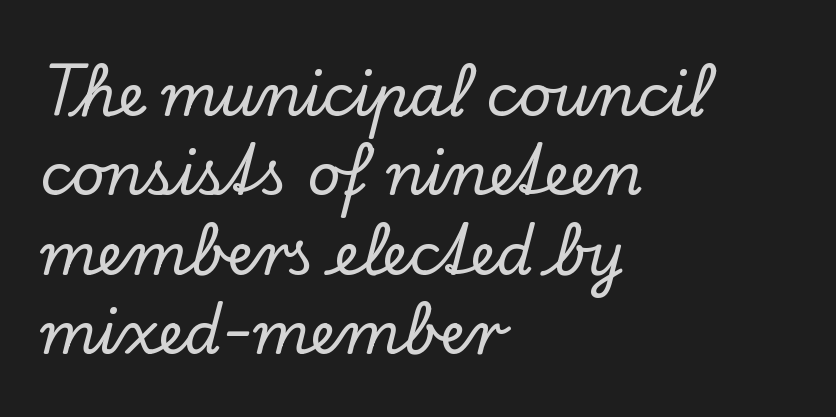
The image shows 58 px serif type; set left-aligned, normal line spacing (1.37x), normal letter spacing, not underlined; low stroke contrast and a small x-height.
